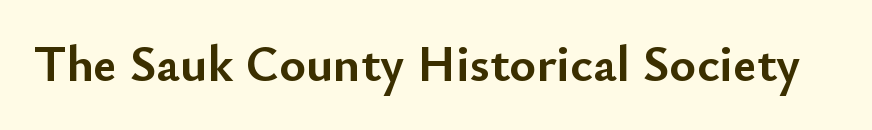
The image shows 51 px semibold sans-serif type, upright; set normal letter spacing, not underlined; low stroke contrast and a small x-height.
